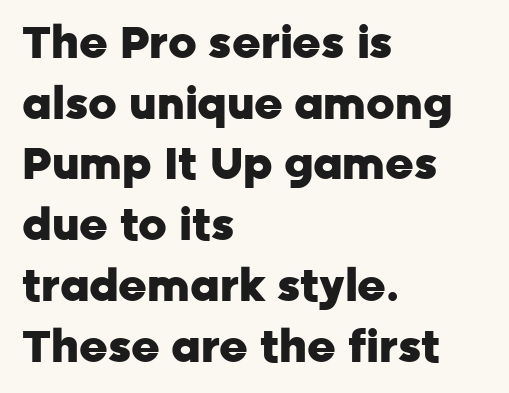
Q: Is the text bold? A: Yes.
Q: Is the text italic (slanted)? A: No, it is upright.
Q: Is the typeface a serif or a sans-serif typeface? A: Sans-serif.
Q: Is the text underlined? A: No.
Q: How is the paragraph aligned? A: Left-aligned.
Q: Is the spacing between letters normal or unusually wide? A: Normal.
Q: Is the spacing between lines tight, normal or loose? A: Normal.
Q: Width (condensed, normal, or wide)? A: Normal.
Q: Stroke contrast? A: Low.
Q: x-height? A: Medium.
Q: Monospaced? A: No.
